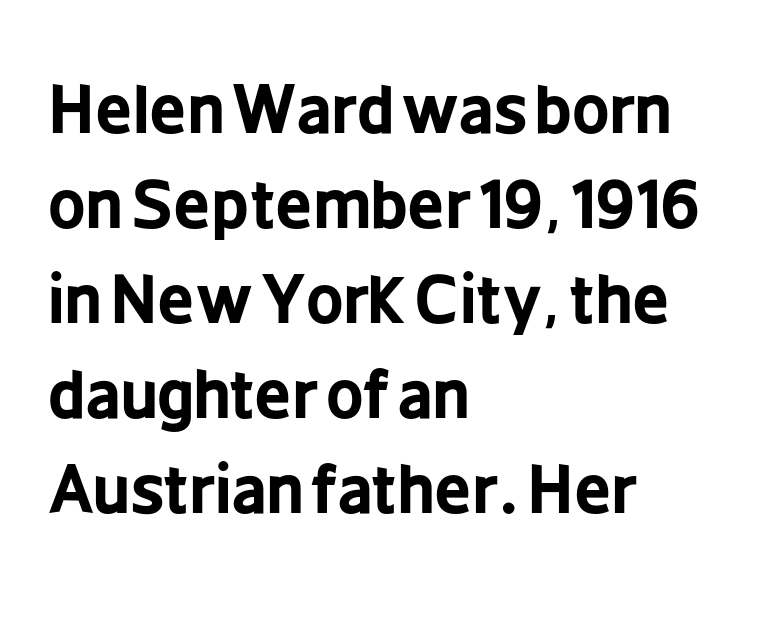
Q: Is the text bold? A: Yes.
Q: Is the text italic (slanted)? A: No, it is upright.
Q: Is the typeface a serif or a sans-serif typeface? A: Sans-serif.
Q: Is the text underlined? A: No.
Q: How is the paragraph aligned? A: Left-aligned.
Q: Is the spacing between letters normal or unusually wide? A: Normal.
Q: Is the spacing between lines tight, normal or loose? A: Normal.
Q: Width (condensed, normal, or wide)? A: Condensed.
Q: Stroke contrast? A: Low.
Q: x-height? A: Medium.
Q: Monospaced? A: No.
